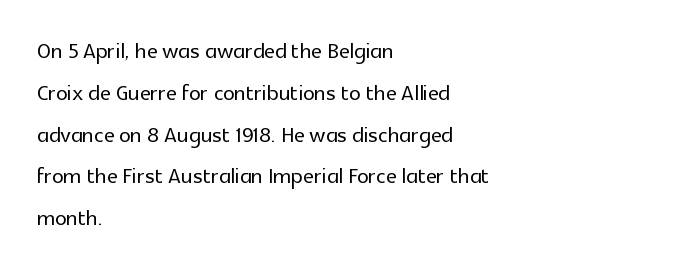
The image shows 29 px sans-serif type, upright; set left-aligned, normal line spacing (1.44x), normal letter spacing, not underlined; a medium x-height.
